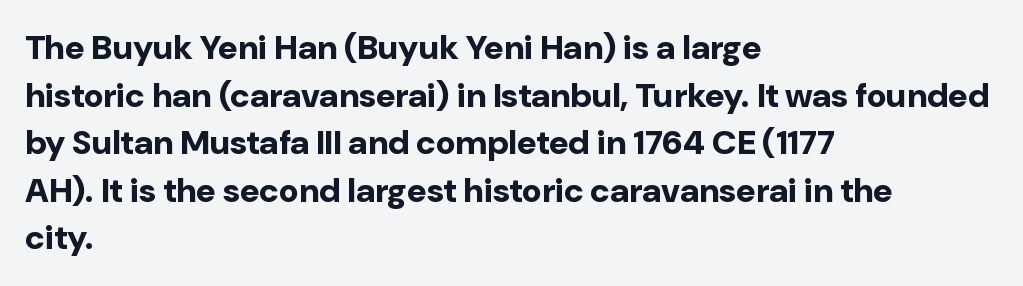
Spacing verdict: proportional, widths tailored to each character. Spacing between characters is what you'd get straight out of the box. Plenty of ink on the page — the face is bold. The typeface chosen for these lines omits serifs. The rows are spaced the way most documents space them. The rag falls on the right side of this text block.
